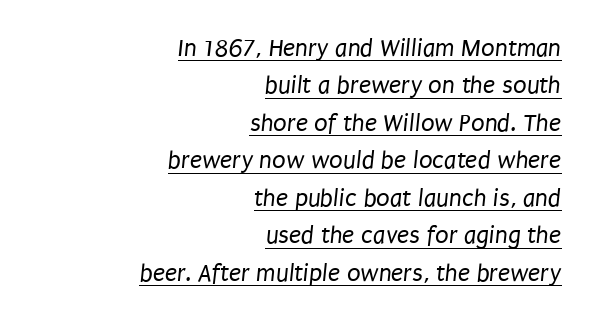
{"bold": "no", "underline": "yes", "align": "right", "line_spacing": "normal", "line_spacing_ratio": 1.5, "letter_spacing": "normal", "letter_spacing_em": 0.0, "glyph_px": 25}
